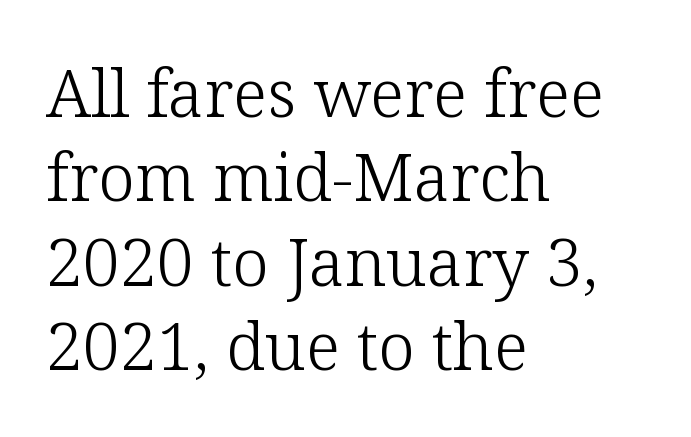
Q: Is the text bold? A: No.
Q: Is the text italic (slanted)? A: No, it is upright.
Q: Is the typeface a serif or a sans-serif typeface? A: Serif.
Q: Is the text underlined? A: No.
Q: How is the paragraph aligned? A: Left-aligned.
Q: Is the spacing between letters normal or unusually wide? A: Normal.
Q: Is the spacing between lines tight, normal or loose? A: Normal.
Q: Width (condensed, normal, or wide)? A: Normal.
Q: Stroke contrast? A: Low.
Q: x-height? A: Medium.
Q: Monospaced? A: No.
